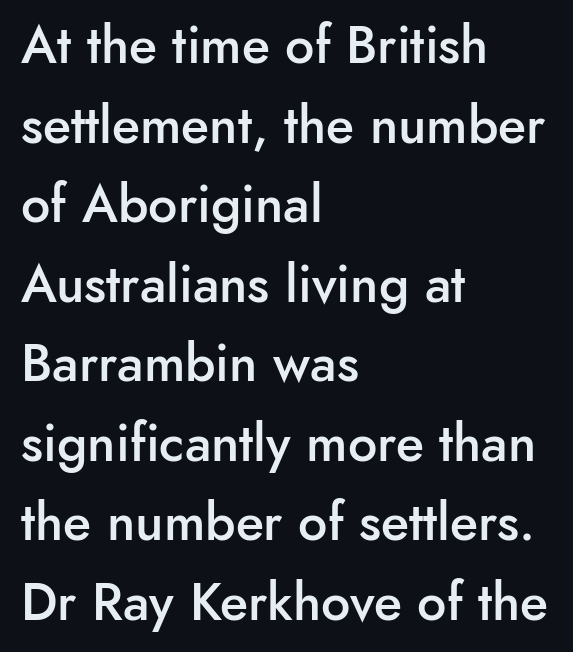
Varying glyph widths throughout — classic text-font behaviour. Is the letter spacing exaggerated? No — it looks like the ordinary default. Style check: upright. Where is the straight margin? On the left. Does the type have serifs? No, each stem ends abruptly.
